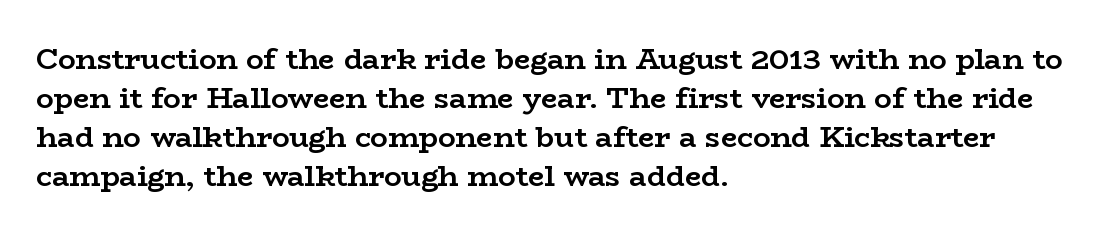
Q: Is the text bold? A: Yes.
Q: Is the text italic (slanted)? A: No, it is upright.
Q: Is the typeface a serif or a sans-serif typeface? A: Serif.
Q: Is the text underlined? A: No.
Q: How is the paragraph aligned? A: Left-aligned.
Q: Is the spacing between letters normal or unusually wide? A: Normal.
Q: Is the spacing between lines tight, normal or loose? A: Normal.
Q: Width (condensed, normal, or wide)? A: Wide.
Q: Stroke contrast? A: Low.
Q: x-height? A: Medium.
Q: Monospaced? A: No.
